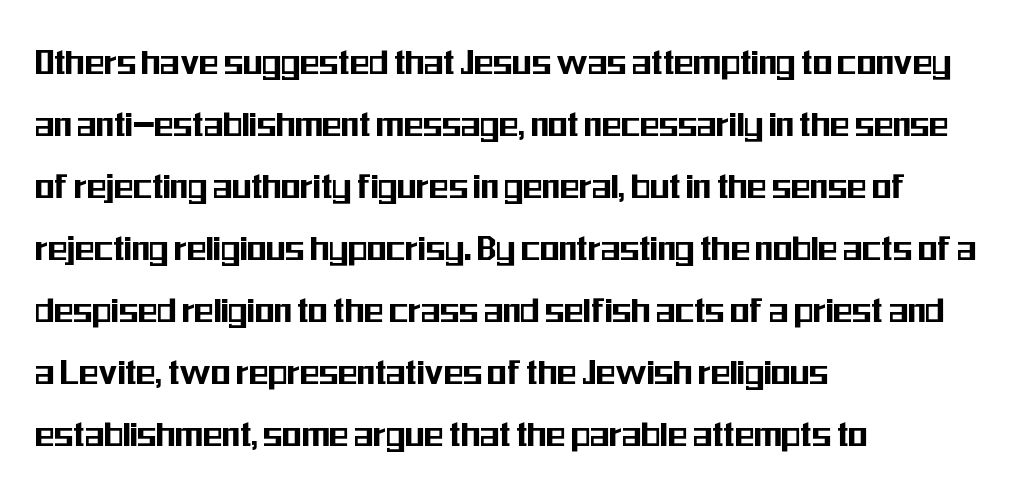
{"serif": "no", "italic": "no", "width": "condensed", "stroke_contrast": "medium", "x_height": "medium", "monospaced": "no", "underline": "no", "align": "left", "line_spacing": "normal", "line_spacing_ratio": 1.55, "letter_spacing": "normal", "letter_spacing_em": 0.0, "glyph_px": 40}
